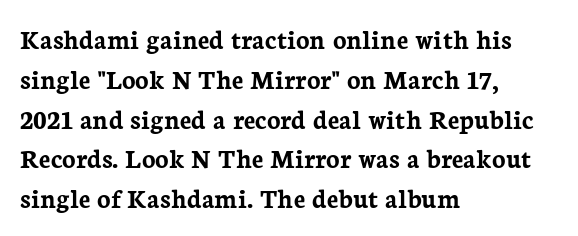
The image shows 28 px semibold serif type, upright; set left-aligned, normal line spacing (1.42x), normal letter spacing, not underlined; low stroke contrast and a medium x-height.
